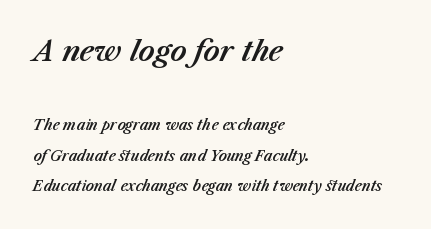
Q: Is the text italic (slanted)? A: Yes, it leans right by about 23 degrees.
Q: Is the text underlined? A: No.
Q: How is the paragraph aligned? A: Left-aligned.
Q: Is the spacing between letters normal or unusually wide? A: Normal.
Q: Is the spacing between lines tight, normal or loose? A: Loose.
Q: Which block of text is set in a larger size, the first (top) or the second (bottom)? A: The first (top) one.
Q: Width (condensed, normal, or wide)? A: Normal.
Q: Stroke contrast? A: Medium.
Q: x-height? A: Medium.
Q: Monospaced? A: No.
